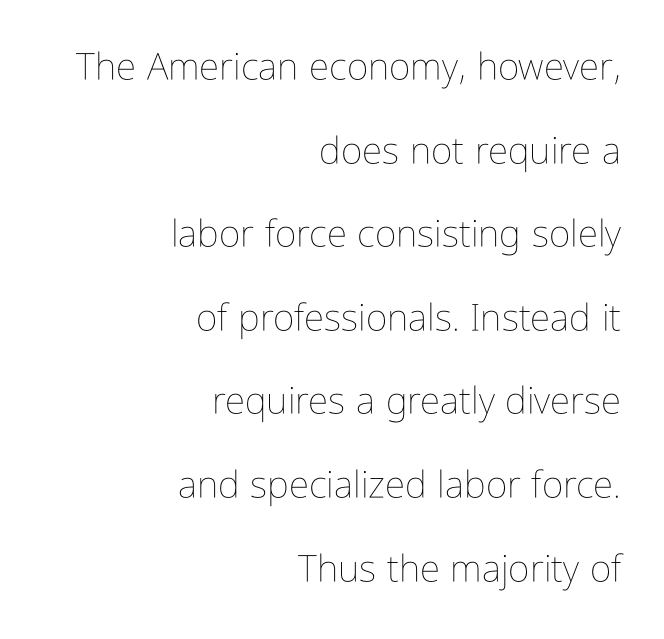
Q: Is the text bold? A: No.
Q: Is the text italic (slanted)? A: No, it is upright.
Q: Is the text underlined? A: No.
Q: How is the paragraph aligned? A: Right-aligned.
Q: Is the spacing between letters normal or unusually wide? A: Normal.
Q: Is the spacing between lines tight, normal or loose? A: Loose.
Q: Width (condensed, normal, or wide)? A: Condensed.
Q: Stroke contrast? A: Low.
Q: x-height? A: Medium.
Q: Monospaced? A: No.
